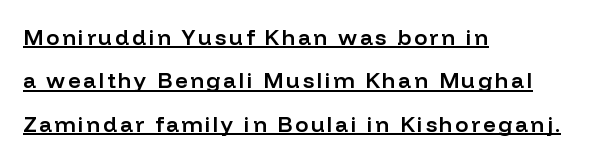
{"italic": "no", "bold": "semi", "underline": "yes", "align": "left", "line_spacing": "loose", "line_spacing_ratio": 1.97, "glyph_px": 22}
